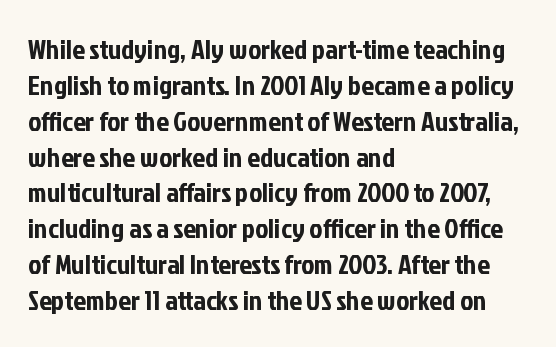
Compared with typical paragraphs, the rows here are spaced about the same. Regarding serifs, this sample does without them. This is roman type, the default non-slanted kind. Standard letterfit; no display-style spreading of the glyphs. A student would call this left alignment; a typographer would say flush left, rag right. A typesetter would call this proportional, since set widths differ per character.
